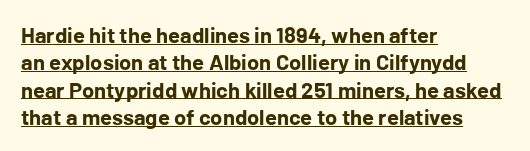
{"italic": "no", "bold": "yes", "underline": "yes", "align": "left", "line_spacing_ratio": 1.24, "letter_spacing": "normal", "letter_spacing_em": 0.0, "glyph_px": 22}
